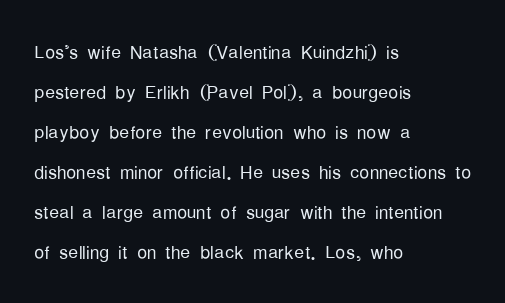
The image shows 25 px text type, upright; set left-aligned, normal line spacing (1.6x), normal letter spacing, not underlined.
